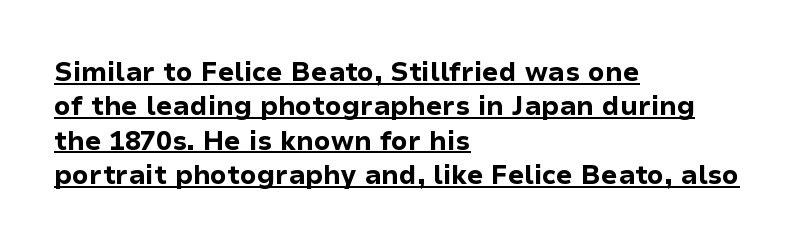
Q: Is the text bold? A: Yes.
Q: Is the text italic (slanted)? A: No, it is upright.
Q: Is the text underlined? A: Yes.
Q: How is the paragraph aligned? A: Left-aligned.
Q: Is the spacing between letters normal or unusually wide? A: Normal.
Q: Is the spacing between lines tight, normal or loose? A: Normal.
